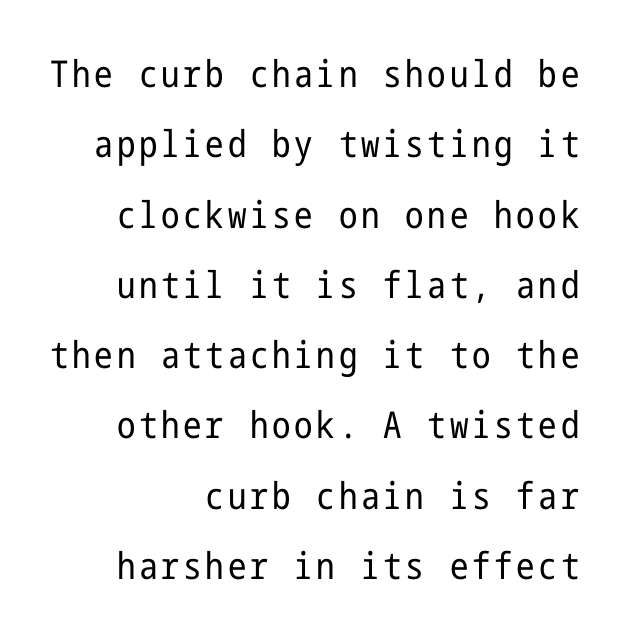
Quick note: not italic, upright. Which margin do the lines hug? The right one — the left edge is uneven. Caption: face not bold, strokes unweighted. Is this a sans? Yes — the strokes have no serifs. A great deal of white space separates one row of letters from the next. Underlining? Definitely not there.
